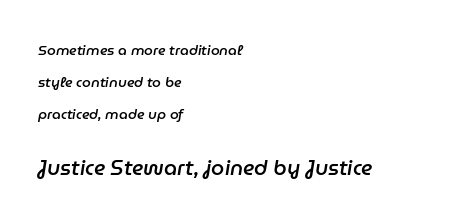
The image shows 21 px text type, italic (leaning right); set left-aligned, loose line spacing (2.27x), normal letter spacing, not underlined; the second (bottom) block is 1.5x larger.
